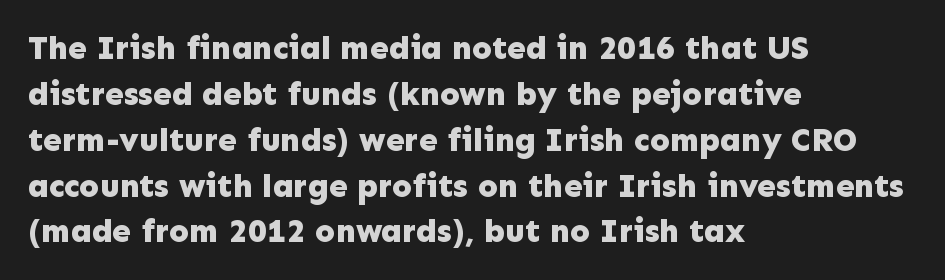
Q: Is the text bold? A: Yes.
Q: Is the text italic (slanted)? A: No, it is upright.
Q: Is the typeface a serif or a sans-serif typeface? A: Sans-serif.
Q: Is the text underlined? A: No.
Q: How is the paragraph aligned? A: Left-aligned.
Q: Is the spacing between letters normal or unusually wide? A: Normal.
Q: Is the spacing between lines tight, normal or loose? A: Normal.
Q: Width (condensed, normal, or wide)? A: Normal.
Q: Stroke contrast? A: Low.
Q: x-height? A: Medium.
Q: Monospaced? A: No.
